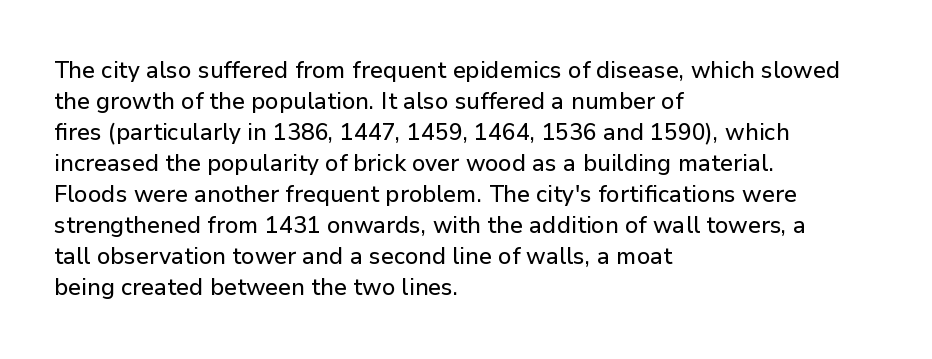
The image shows 23 px text type, upright; set left-aligned, normal line spacing (1.35x), normal letter spacing, not underlined.
